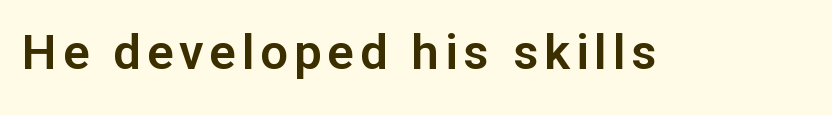
The image shows 49 px sans-serif type, upright; set not underlined; low stroke contrast and a medium x-height.
